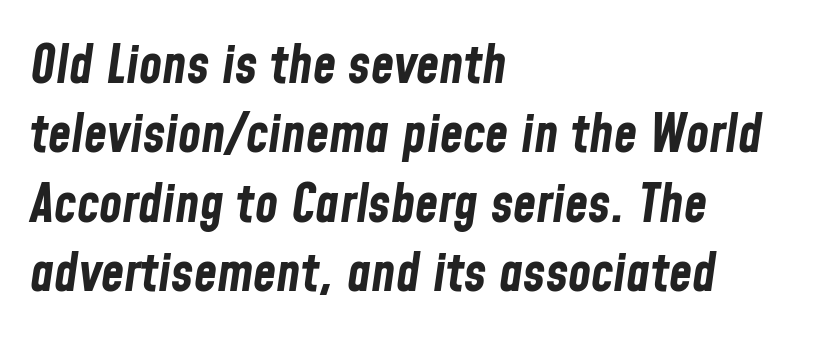
Descender tails drop into unmarked territory. Notice how the stems are inclined rather than vertical — that's the hallmark of italics. These words are printed bold, with thick strokes throughout. The passage shown is typed in a proportional face where columns would drift. The space between consecutive lines is moderate.
